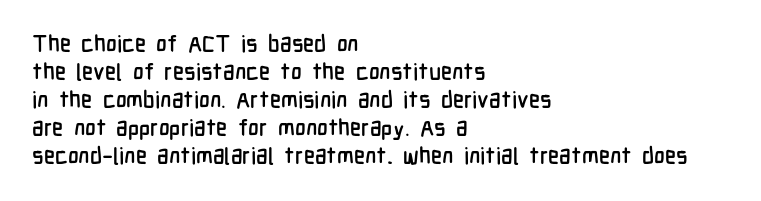
Look at the tracking — it's just the regular setting, nothing added. Caption: multi-line text, flush left, ragged right. Notice how the stems are strictly vertical — no italics here. A clean baseline with only descenders dipping below it.
